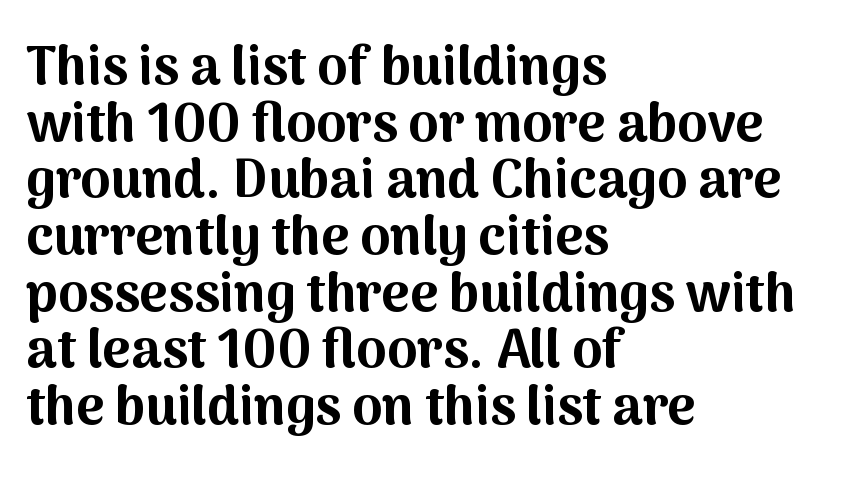
The image shows 54 px bold sans-serif type, upright; set left-aligned, tight line spacing (1.05x), normal letter spacing, not underlined; medium stroke contrast and a medium x-height.
